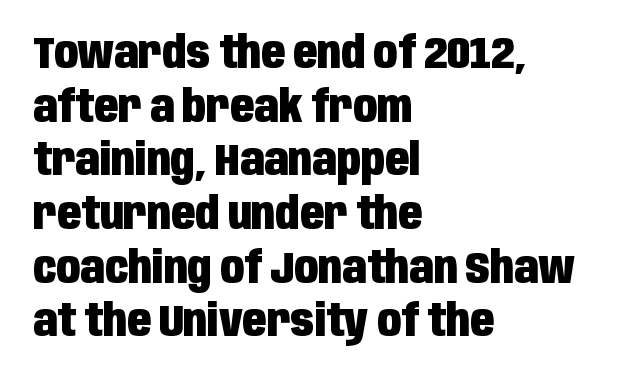
{"serif": "no", "italic": "no", "bold": "yes", "weight": "heavy", "width": "condensed", "stroke_contrast": "low", "x_height": "large", "monospaced": "no", "underline": "no", "align": "left", "line_spacing_ratio": 1.22, "letter_spacing": "normal", "letter_spacing_em": 0.0, "glyph_px": 44}
